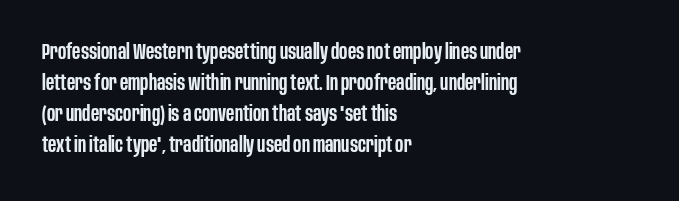
The image shows 21 px text type, upright; set left-aligned, normal line spacing (1.48x), normal letter spacing, not underlined.
